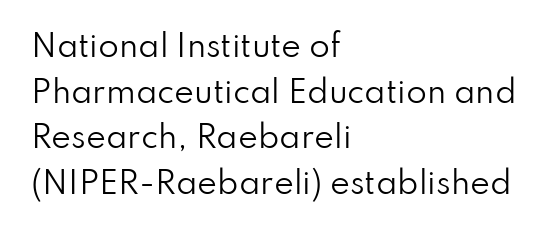
{"serif": "no", "italic": "no", "bold": "no", "weight": "regular", "width": "normal", "stroke_contrast": "low", "x_height": "small", "monospaced": "no", "underline": "no", "align": "left", "line_spacing": "normal", "line_spacing_ratio": 1.52, "letter_spacing": "normal", "letter_spacing_em": 0.0, "glyph_px": 30}
